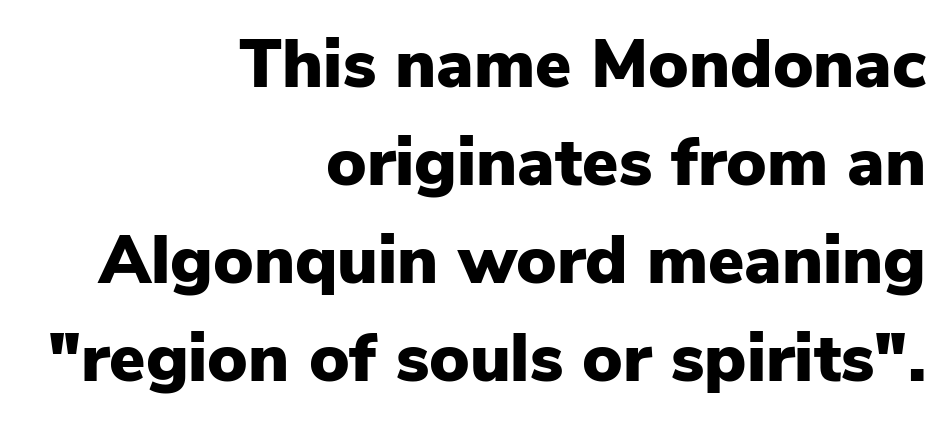
The image shows 68 px heavy sans-serif type, upright; set right-aligned, normal line spacing (1.44x), normal letter spacing, not underlined; low stroke contrast and a medium x-height.
